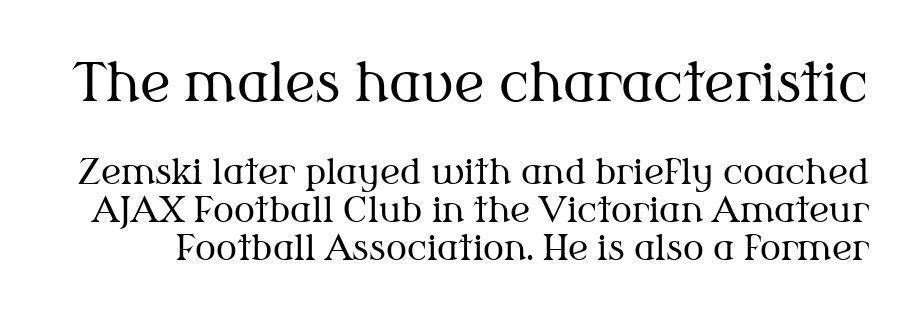
{"serif": "yes", "italic": "no", "bold": "no", "weight": "regular", "width": "normal", "stroke_contrast": "medium", "x_height": "medium", "monospaced": "no", "underline": "no", "line_spacing": "tight", "line_spacing_ratio": 1.09, "letter_spacing": "normal", "letter_spacing_em": 0.0, "larger_block": "first", "size_ratio": 1.51, "glyph_px": 53}
